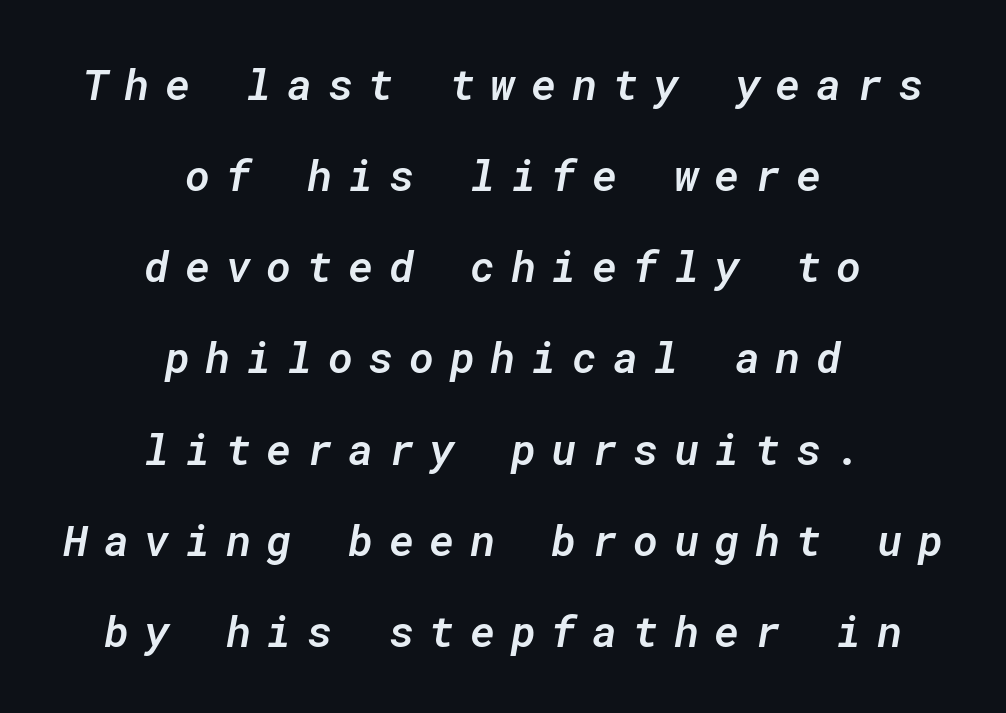
The image shows 43 px semibold type, italic (leaning right), monospaced; set centered, loose line spacing (2.12x), unusually wide letter spacing (+0.36 em), not underlined; low stroke contrast and a medium x-height.
